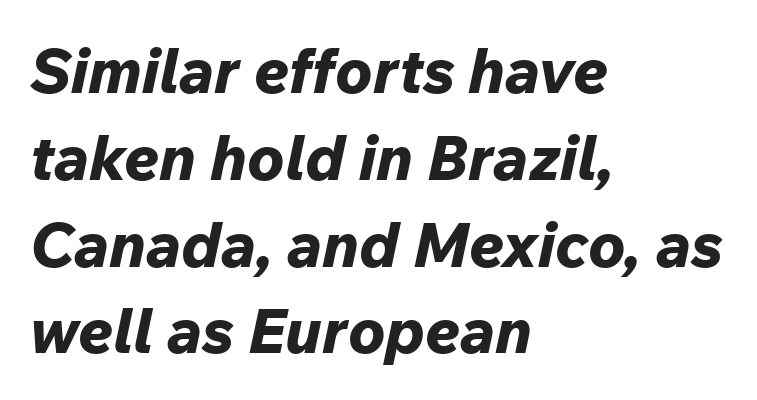
The image shows 62 px bold type, italic (leaning right); set left-aligned, normal line spacing (1.4x), normal letter spacing, not underlined; low stroke contrast and a medium x-height.
